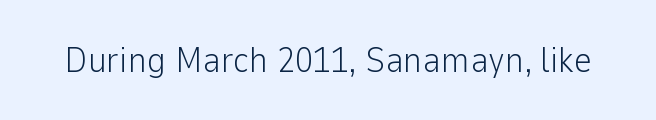
{"serif": "no", "italic": "no", "bold": "no", "weight": "light", "width": "normal", "stroke_contrast": "low", "x_height": "medium", "monospaced": "no", "underline": "no", "letter_spacing": "normal", "letter_spacing_em": 0.0, "glyph_px": 36}
